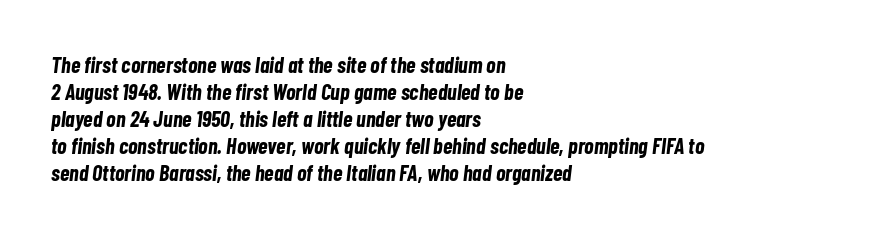
The rendering anchors every line to the left-hand side. The gaps between neighbouring characters are ordinary and unremarkable. The gap between lines stays unmarked. Emphasis-style slanted type is in use. These words are printed bold, with thick strokes throughout.
